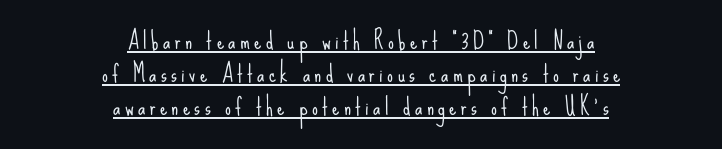
{"italic": "no", "bold": "no", "underline": "yes", "align": "center", "line_spacing": "normal", "line_spacing_ratio": 1.44, "glyph_px": 23}
